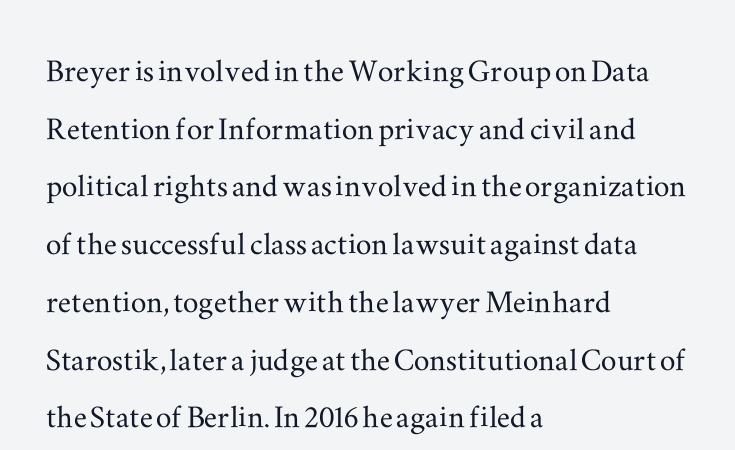
The image shows 39 px wide serif type, upright; set left-aligned, normal line spacing (1.48x), normal letter spacing, not underlined; medium stroke contrast and a small x-height.
